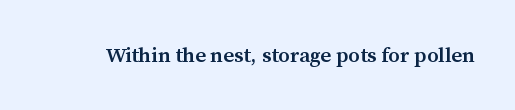
The image shows 21 px text type, upright; set normal letter spacing, not underlined.
